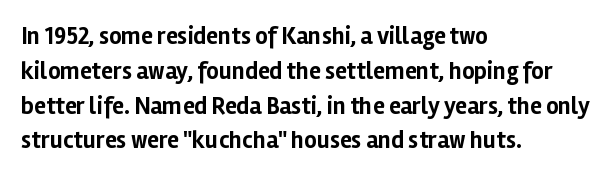
{"italic": "no", "bold": "yes", "underline": "no", "align": "left", "line_spacing": "normal", "line_spacing_ratio": 1.45, "letter_spacing": "normal", "letter_spacing_em": 0.0, "glyph_px": 24}
